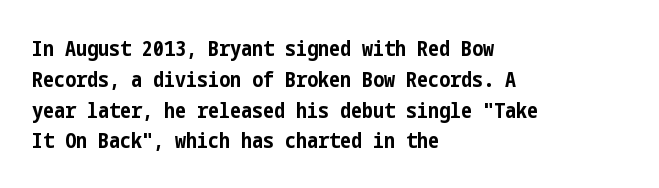
The image shows 22 px bold type, upright; set left-aligned, normal line spacing (1.4x), normal letter spacing, not underlined.
